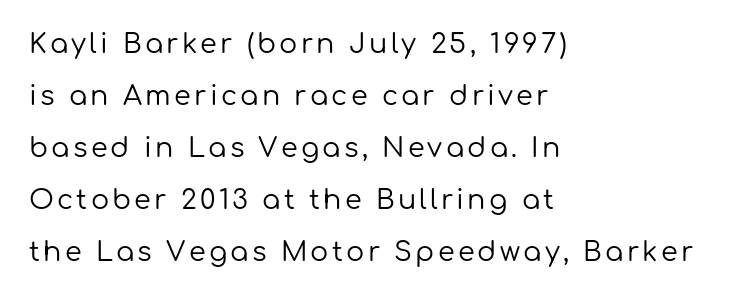
The gap between lines stays unmarked. Notice how the passage keeps a crisp vertical edge on the left only. Vertical stems look standard width or narrower in stroke. The type sits square on the baseline with zero lean. The designer dialed line spacing up above the default.
